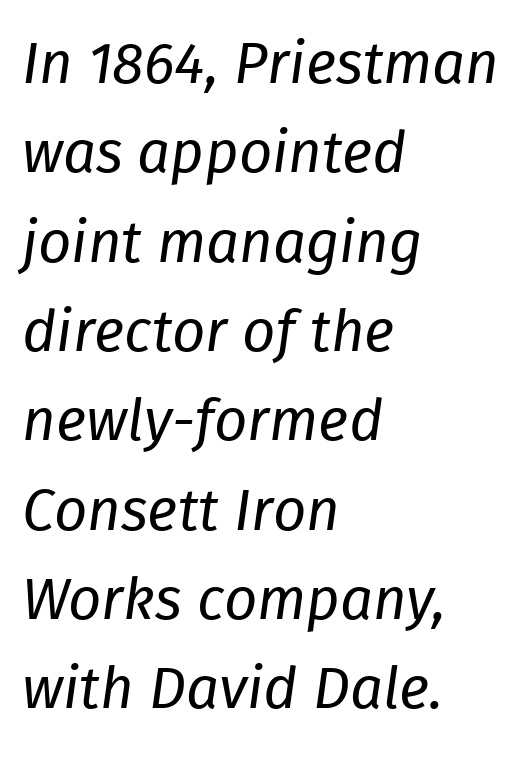
The image shows 58 px regular-weight type, italic (leaning right); set left-aligned, normal line spacing (1.54x), normal letter spacing, not underlined; low stroke contrast and a medium x-height.
